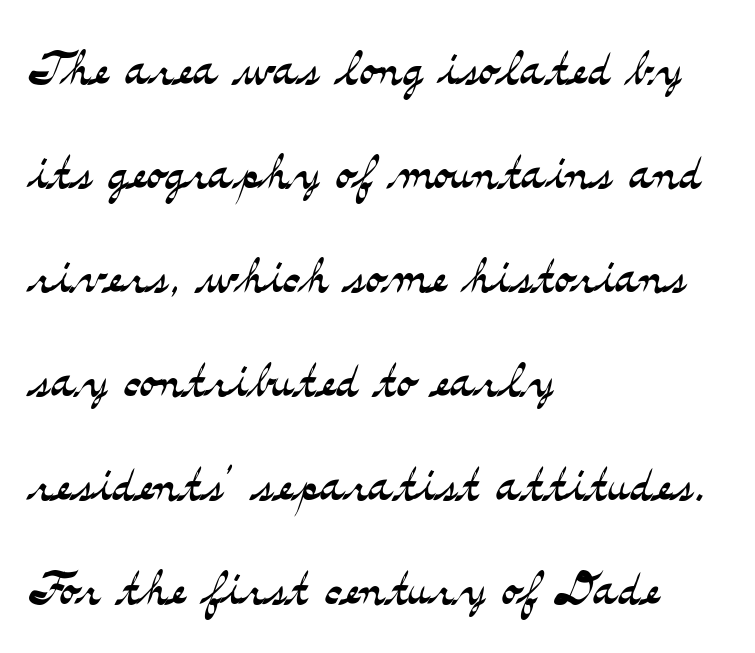
Line spacing here is normal. If you drew a ruler down the left edge, every line would touch it. In terms of letterform style, serifs are clearly present.
